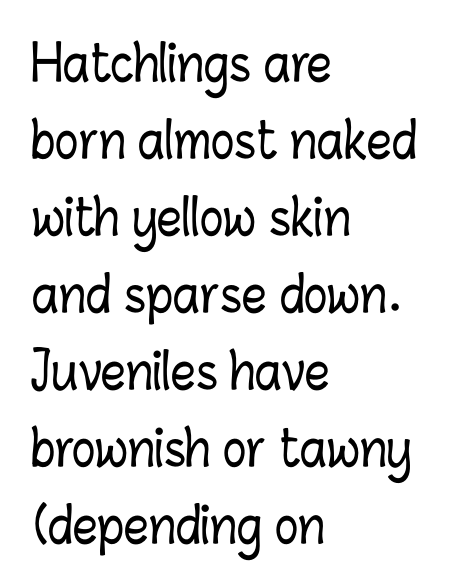
{"italic": "no", "width": "condensed", "stroke_contrast": "low", "x_height": "medium", "monospaced": "no", "underline": "no", "align": "left", "line_spacing": "normal", "line_spacing_ratio": 1.57, "letter_spacing": "normal", "letter_spacing_em": 0.0, "glyph_px": 49}
